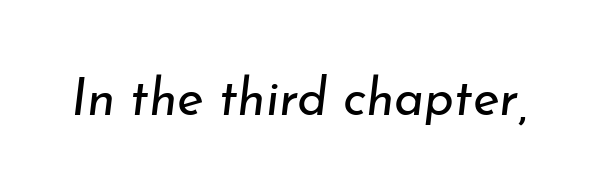
Q: Is the text bold? A: No.
Q: Is the text italic (slanted)? A: Yes, it leans right by about 7 degrees.
Q: Is the text underlined? A: No.
Q: Is the spacing between letters normal or unusually wide? A: Normal.
Q: Width (condensed, normal, or wide)? A: Normal.
Q: Stroke contrast? A: Low.
Q: x-height? A: Small.
Q: Monospaced? A: No.
